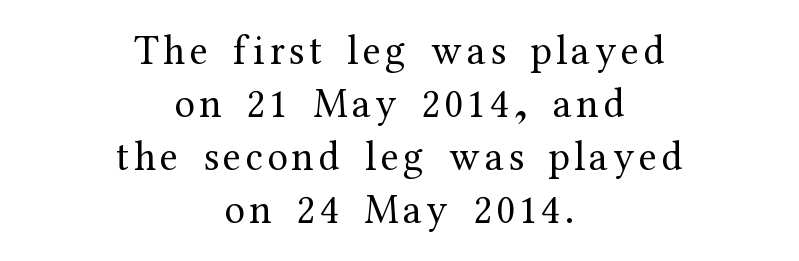
{"serif": "yes", "italic": "no", "bold": "no", "weight": "regular", "width": "normal", "stroke_contrast": "medium", "x_height": "medium", "monospaced": "no", "underline": "no", "align": "center", "line_spacing": "normal", "line_spacing_ratio": 1.29, "glyph_px": 41}
